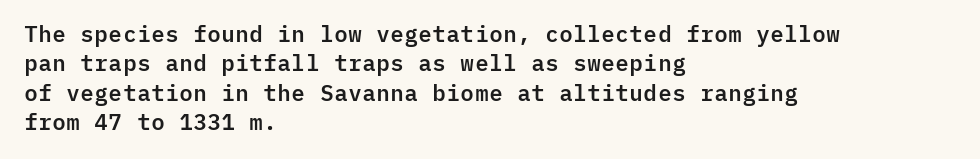
Q: Is the text italic (slanted)? A: No, it is upright.
Q: Is the text underlined? A: No.
Q: How is the paragraph aligned? A: Left-aligned.
Q: Is the spacing between letters normal or unusually wide? A: Normal.
Q: Is the spacing between lines tight, normal or loose? A: Normal.
